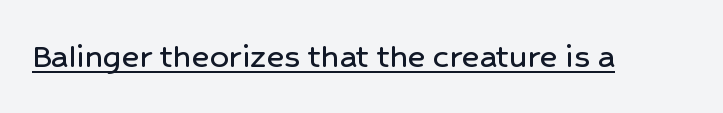
Q: Is the text italic (slanted)? A: No, it is upright.
Q: Is the typeface a serif or a sans-serif typeface? A: Sans-serif.
Q: Is the text underlined? A: Yes.
Q: Is the spacing between letters normal or unusually wide? A: Normal.
Q: Width (condensed, normal, or wide)? A: Normal.
Q: Stroke contrast? A: Low.
Q: x-height? A: Medium.
Q: Monospaced? A: No.
